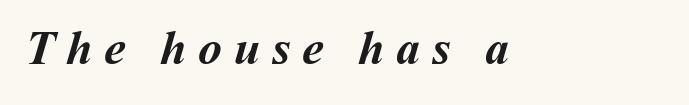
This sample has the flowing, uneven cadence of proportional lettering. The baseline area is clear. Chunky letters — that's bold for sure. Display-style spreading of the glyphs; the letterfit is very open.
